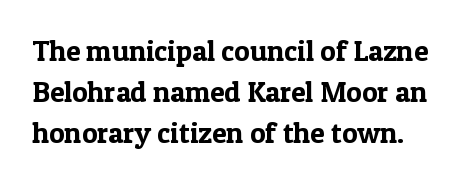
Q: Is the text italic (slanted)? A: No, it is upright.
Q: Is the typeface a serif or a sans-serif typeface? A: Serif.
Q: Is the text underlined? A: No.
Q: Is the spacing between letters normal or unusually wide? A: Normal.
Q: Is the spacing between lines tight, normal or loose? A: Normal.
Q: Width (condensed, normal, or wide)? A: Normal.
Q: x-height? A: Medium.
Q: Monospaced? A: No.
